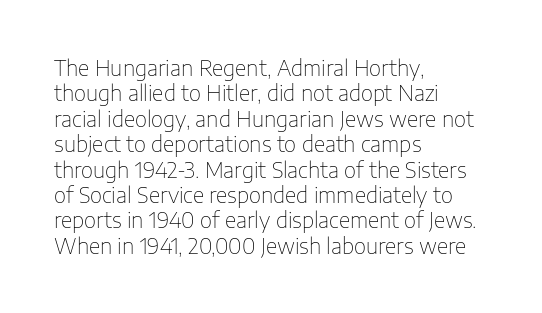
Q: Is the text bold? A: No.
Q: Is the text italic (slanted)? A: No, it is upright.
Q: Is the text underlined? A: No.
Q: How is the paragraph aligned? A: Left-aligned.
Q: Is the spacing between letters normal or unusually wide? A: Normal.
